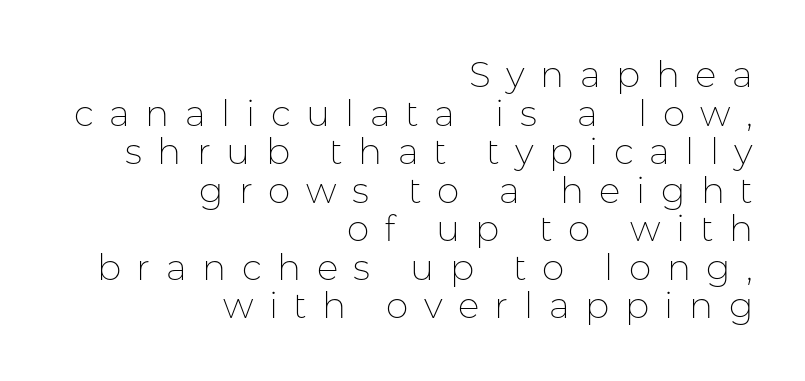
A typesetter would label this face a sans. A typesetter would mark this as roman, not italic. A light-to-regular cut is what we see here. The passage is arranged like a letterhead date or caption credit — flush right.
